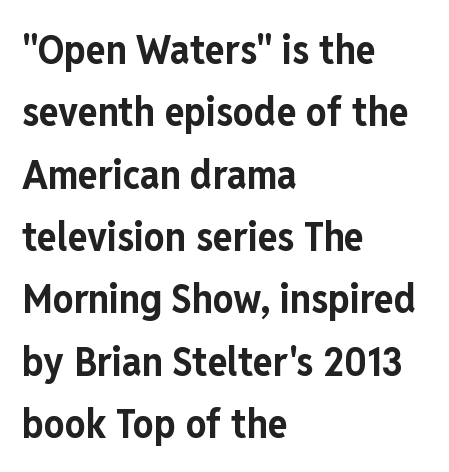
The image shows 41 px bold, condensed sans-serif type, upright; set left-aligned, normal line spacing (1.52x), normal letter spacing, not underlined; low stroke contrast and a medium x-height.
